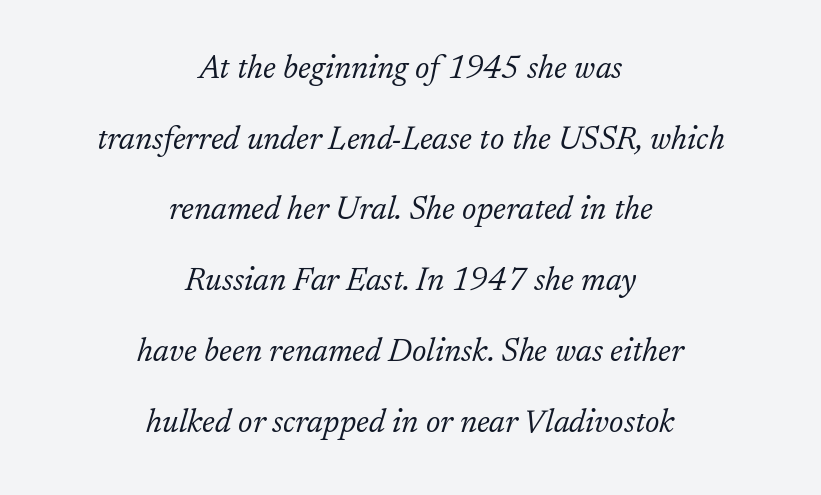
The image shows 32 px light serif type, italic (leaning right); set centered, loose line spacing (2.21x), normal letter spacing, not underlined; low stroke contrast and a medium x-height.
